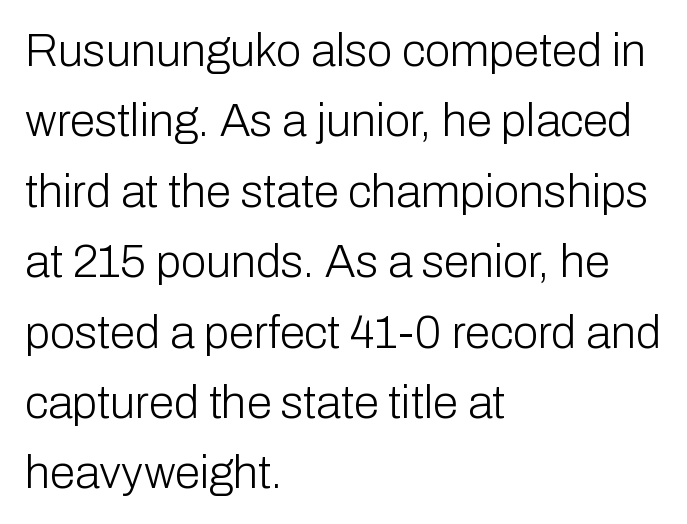
The image shows 46 px light sans-serif type, upright; set left-aligned, normal line spacing (1.53x), normal letter spacing, not underlined; low stroke contrast and a medium x-height.
